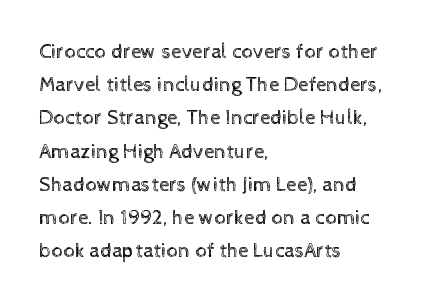
The face looks like a standard text weight, possibly lighter. Short and long lines alike share a common starting point at left. Vertically, the passage feels balanced, rows spaced as you'd expect. A bare baseline throughout the passage. Here the glyphs are tracked normally, forming tight word shapes.
